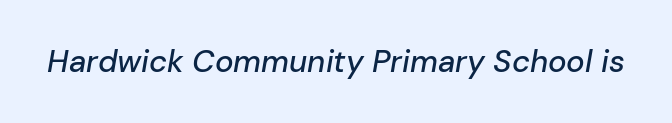
The image shows 31 px text type, italic (leaning right); set normal letter spacing, not underlined; low stroke contrast and a medium x-height.
